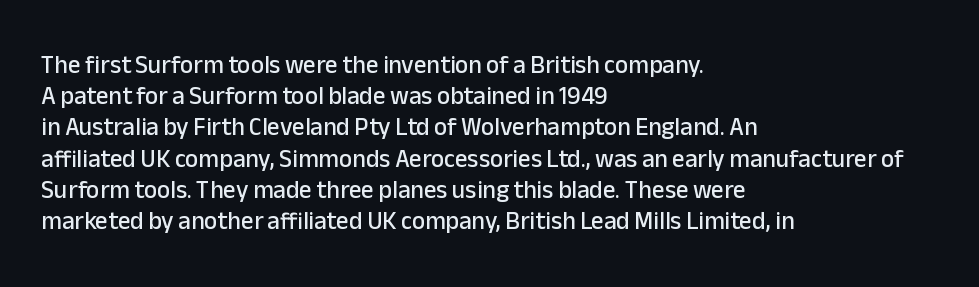
If you drew a line through each stem, it would be perfectly vertical. Leading: standard. The setting favours the left margin, as ordinary paragraphs usually do. Nobody touched the tracking dial on this one. Lines of text with bare space underneath.
